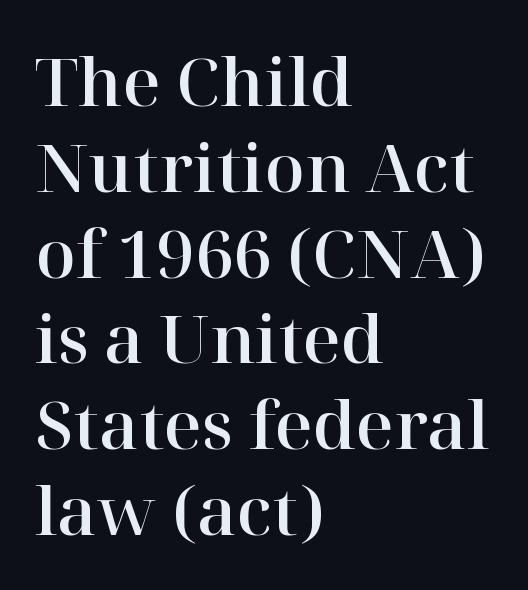
The image shows 66 px serif type, upright; set left-aligned, normal line spacing (1.3x), normal letter spacing, not underlined; high stroke contrast and a medium x-height.
